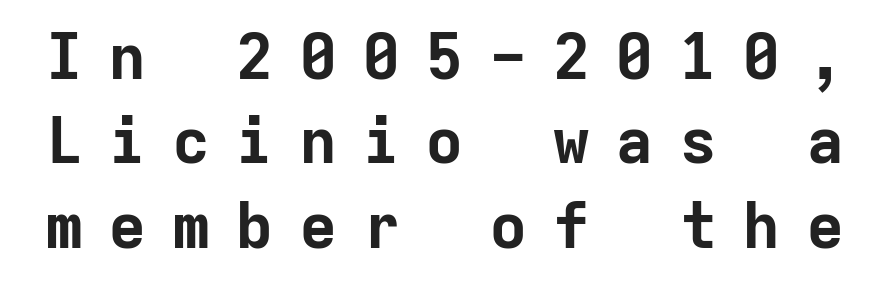
The leading is moderate, giving the passage an even texture. Decoration check: the copy has no underline. The gaps between neighbouring characters are conspicuously large. The type sits square on the baseline with zero lean.
